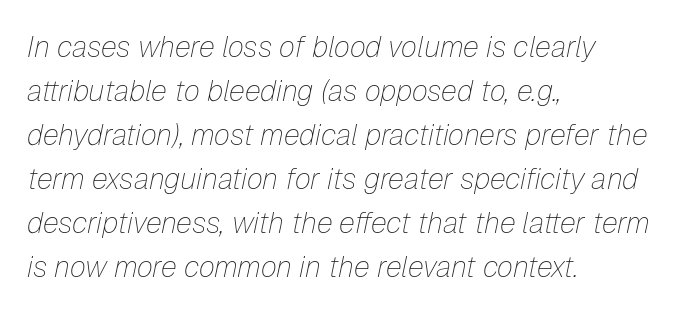
{"italic": "yes", "lean": "right", "slant_degrees": 12, "bold": "no", "weight": "thin", "width": "normal", "stroke_contrast": "low", "x_height": "medium", "monospaced": "no", "underline": "no", "align": "left", "line_spacing": "normal", "line_spacing_ratio": 1.52, "letter_spacing": "normal", "letter_spacing_em": 0.0, "glyph_px": 29}
